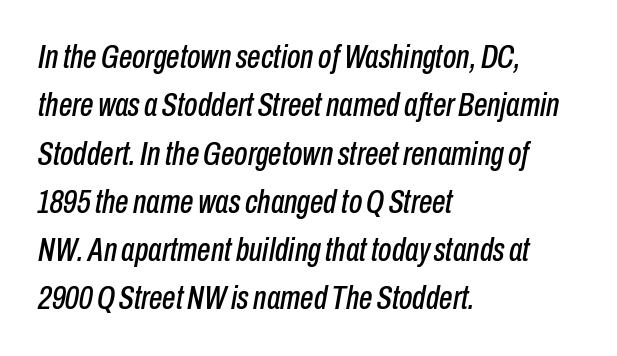
The image shows 34 px condensed type, italic (leaning right); set left-aligned, normal line spacing (1.42x), normal letter spacing, not underlined; low stroke contrast and a medium x-height.
